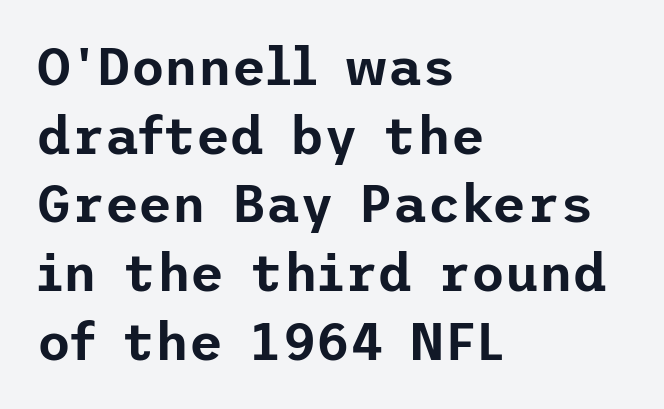
{"serif": "no", "italic": "no", "width": "normal", "stroke_contrast": "low", "x_height": "medium", "underline": "no", "align": "left", "line_spacing": "normal", "line_spacing_ratio": 1.32, "letter_spacing": "normal", "letter_spacing_em": 0.0, "glyph_px": 52}
